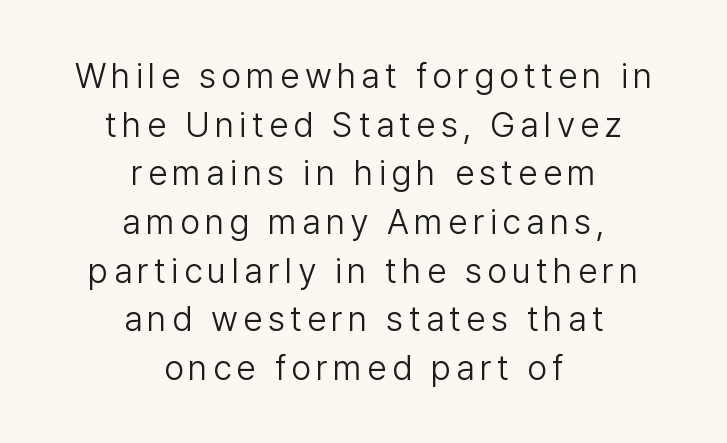
{"serif": "no", "italic": "no", "bold": "no", "weight": "light", "width": "normal", "stroke_contrast": "low", "x_height": "medium", "monospaced": "no", "underline": "no", "align": "center", "line_spacing": "normal", "line_spacing_ratio": 1.39, "glyph_px": 35}
